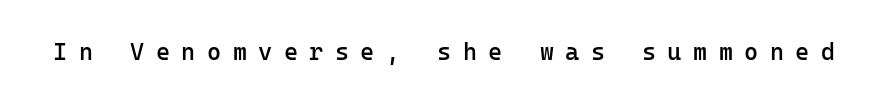
Firm but not heavy-handed strokes: this text is semibold. The type sits square on the baseline with zero lean. Students, note that the glyphs here are deliberately spaced far apart. Just letters on the line, the space beneath them empty.
